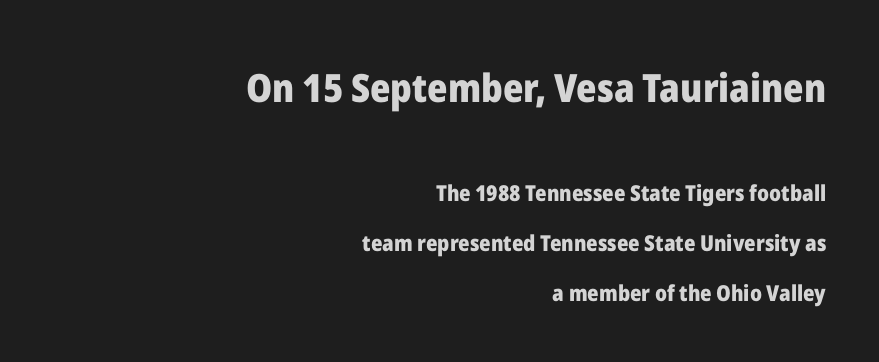
{"serif": "no", "italic": "no", "bold": "yes", "weight": "heavy", "width": "normal", "stroke_contrast": "low", "x_height": "medium", "monospaced": "no", "underline": "no", "align": "right", "line_spacing": "loose", "line_spacing_ratio": 2.27, "letter_spacing": "normal", "letter_spacing_em": 0.0, "larger_block": "first", "size_ratio": 1.77, "glyph_px": 39}
